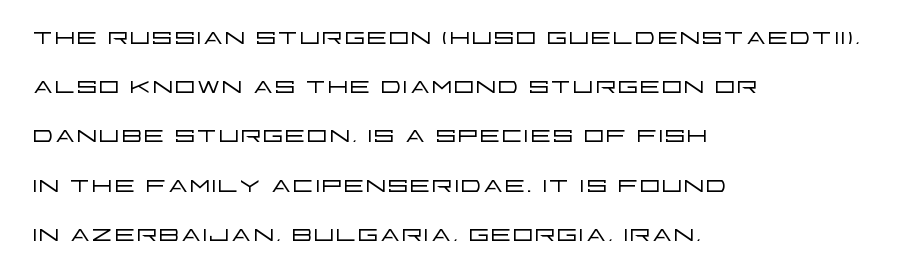
{"serif": "no", "italic": "no", "bold": "no", "weight": "light", "width": "wide", "stroke_contrast": "low", "x_height": "large", "monospaced": "no", "underline": "no", "align": "left", "line_spacing": "normal", "line_spacing_ratio": 1.49, "letter_spacing": "normal", "letter_spacing_em": 0.0, "glyph_px": 33}
